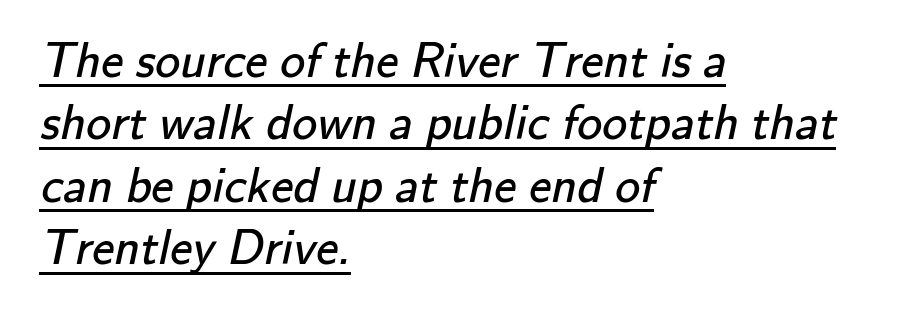
The image shows 50 px regular-weight sans-serif type; set left-aligned, normal line spacing (1.25x), normal letter spacing, underlined; low stroke contrast and a small x-height.
